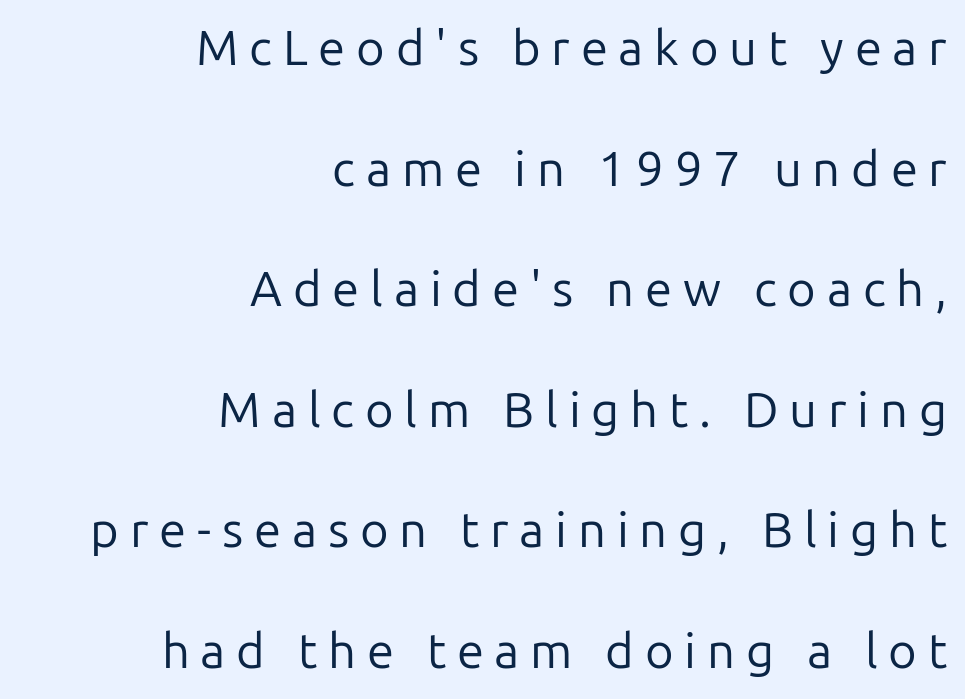
{"serif": "no", "italic": "no", "bold": "no", "weight": "regular", "width": "normal", "stroke_contrast": "low", "x_height": "medium", "monospaced": "no", "underline": "no", "align": "right", "line_spacing": "loose", "line_spacing_ratio": 2.46, "letter_spacing": "wide", "letter_spacing_em": 0.22, "glyph_px": 49}
